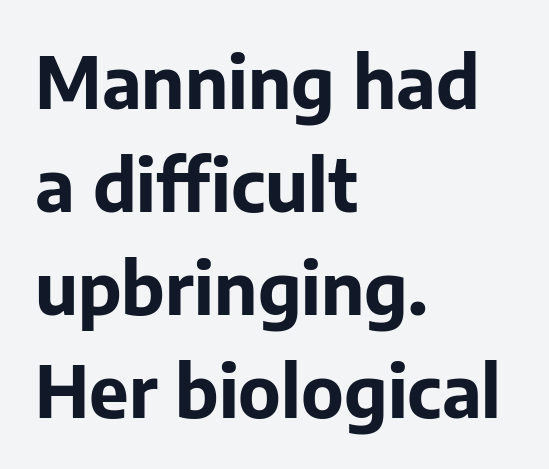
The face used here is proportionally spaced, like ordinary book or web type. The letterforms sit shoulder to shoulder at normal distance. The paragraph shown leans on its left margin. Designer's note — italics off, roman on. The space between consecutive lines is moderate. What weight is shown? A full bold with thick strokes.
